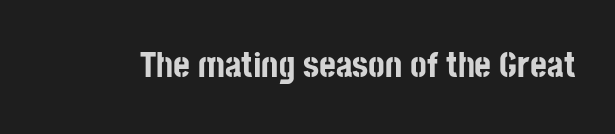
The image shows 36 px bold, condensed sans-serif type, upright; set normal letter spacing, not underlined; low stroke contrast and a large x-height.
